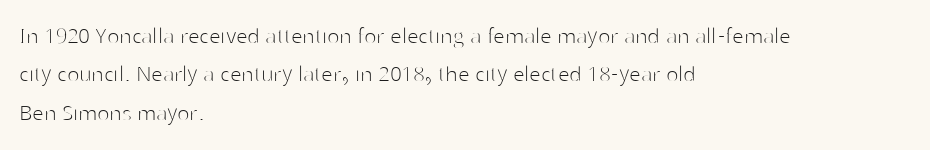
Q: Is the text bold? A: No.
Q: Is the text italic (slanted)? A: No, it is upright.
Q: Is the text underlined? A: No.
Q: How is the paragraph aligned? A: Left-aligned.
Q: Is the spacing between letters normal or unusually wide? A: Normal.
Q: Is the spacing between lines tight, normal or loose? A: Normal.
